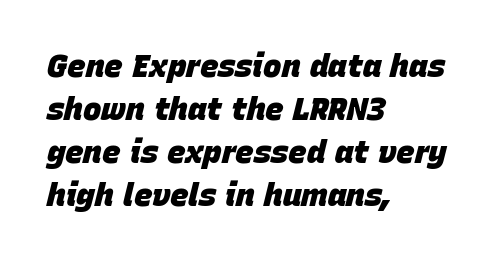
Observe the lean: these are italic letterforms. Default kerning and tracking; the words read as compact shapes. The string is rendered with underlining switched off. Short and long lines alike share a common starting point at left. Plenty of ink on the page — the face is bold.
